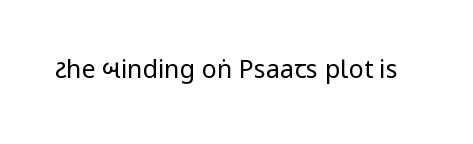
The image shows 25 px text type, upright; set normal letter spacing, not underlined.
